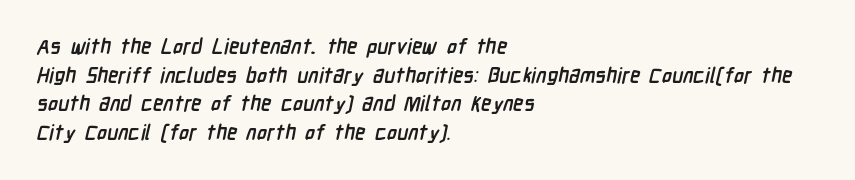
Q: Is the text bold? A: Yes.
Q: Is the text underlined? A: No.
Q: How is the paragraph aligned? A: Left-aligned.
Q: Is the spacing between letters normal or unusually wide? A: Normal.
Q: Is the spacing between lines tight, normal or loose? A: Normal.
